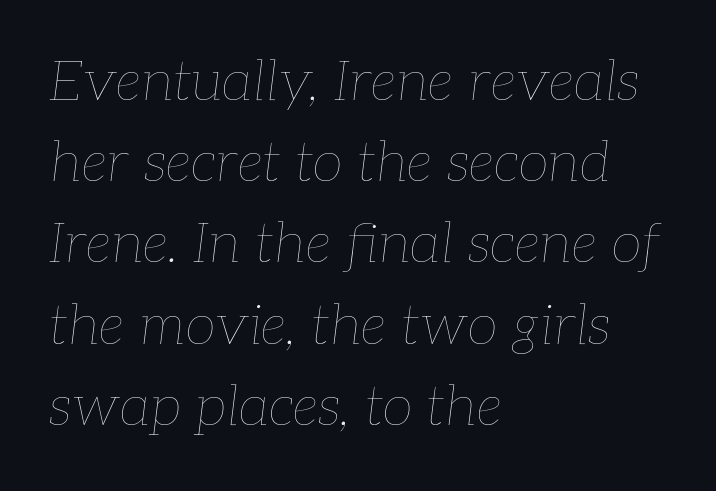
Honestly, there is no underline to notice here at all. The lines sit at an ordinary, default distance from one another. Note the varied advance widths — an 'i' is clearly narrower than an 'm'. The letters are slanted; this is an italic face. No letter is thick-stroked: the sample isn't bold.
